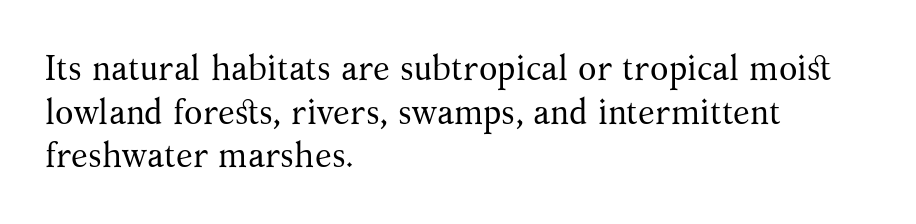
{"serif": "yes", "italic": "no", "bold": "no", "weight": "regular", "width": "normal", "stroke_contrast": "medium", "x_height": "medium", "monospaced": "no", "underline": "no", "align": "left", "line_spacing": "normal", "line_spacing_ratio": 1.28, "letter_spacing": "normal", "letter_spacing_em": 0.0, "glyph_px": 34}
